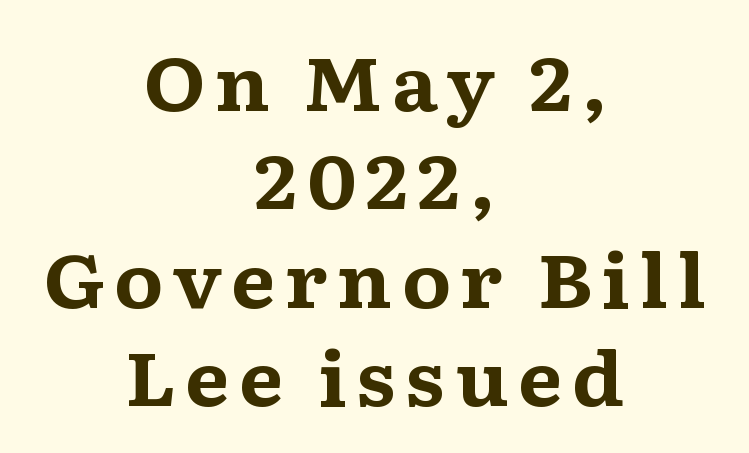
The image shows 74 px bold, wide serif type, upright; set centered, normal line spacing (1.33x), not underlined; medium stroke contrast and a medium x-height.
